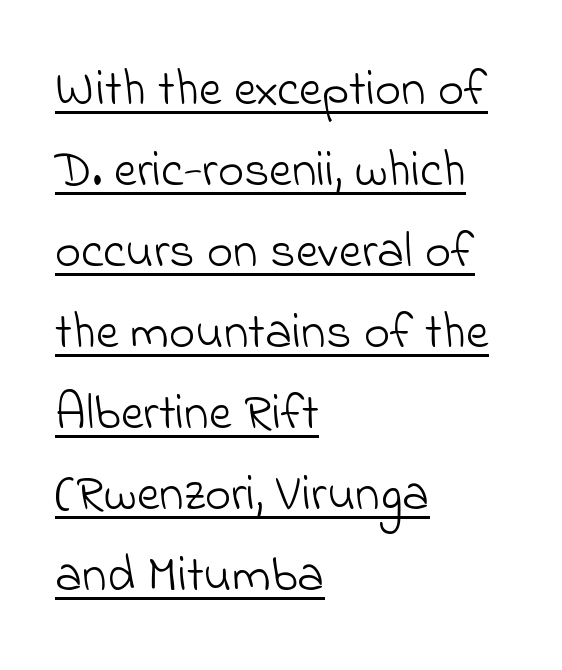
Q: Is the text bold? A: No.
Q: Is the typeface a serif or a sans-serif typeface? A: Sans-serif.
Q: Is the text underlined? A: Yes.
Q: How is the paragraph aligned? A: Left-aligned.
Q: Is the spacing between letters normal or unusually wide? A: Normal.
Q: Is the spacing between lines tight, normal or loose? A: Normal.
Q: Width (condensed, normal, or wide)? A: Normal.
Q: Stroke contrast? A: Low.
Q: x-height? A: Small.
Q: Monospaced? A: No.
